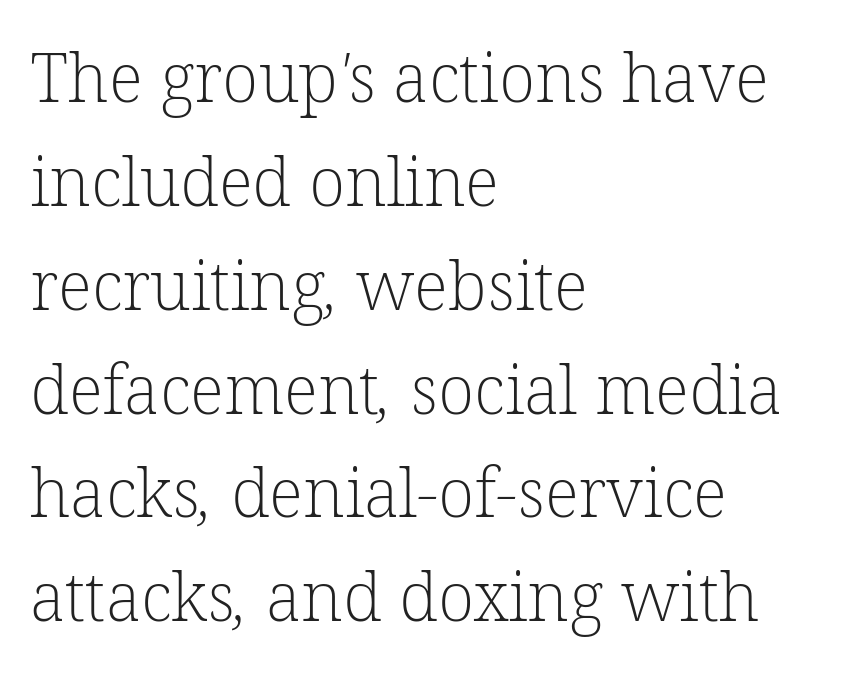
The tracking reads as untouched default to a designer's eye. Line starts are locked; line ends wander. Think of a printed novel: that variable character pitch is what you see here. No extra ink here — the face is not bold.
